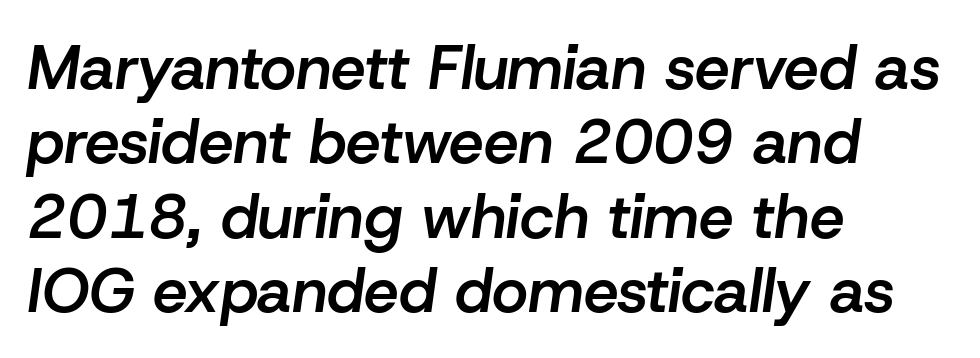
Q: Is the text bold? A: Semi-bold.
Q: Is the text italic (slanted)? A: Yes, it leans right by about 8 degrees.
Q: Is the text underlined? A: No.
Q: How is the paragraph aligned? A: Left-aligned.
Q: Is the spacing between letters normal or unusually wide? A: Normal.
Q: Width (condensed, normal, or wide)? A: Normal.
Q: Stroke contrast? A: Low.
Q: x-height? A: Medium.
Q: Monospaced? A: No.
